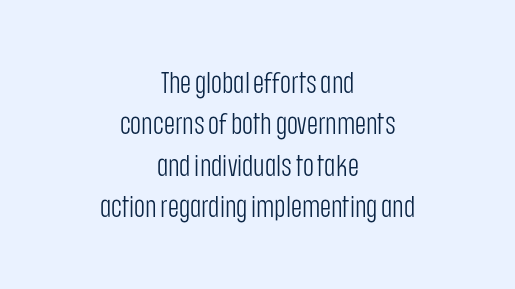
Q: Is the text bold? A: No.
Q: Is the text italic (slanted)? A: No, it is upright.
Q: Is the typeface a serif or a sans-serif typeface? A: Sans-serif.
Q: Is the text underlined? A: No.
Q: How is the paragraph aligned? A: Centered.
Q: Is the spacing between letters normal or unusually wide? A: Normal.
Q: Is the spacing between lines tight, normal or loose? A: Normal.
Q: Width (condensed, normal, or wide)? A: Condensed.
Q: Stroke contrast? A: Low.
Q: x-height? A: Large.
Q: Monospaced? A: No.
